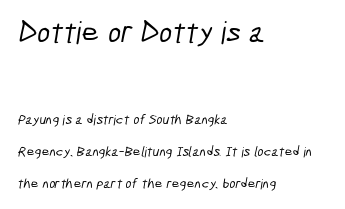
Note the varied advance widths — an 'i' is clearly narrower than an 'm'. This rendering leaves character spacing at its baseline value. Compared with a centered layout, this one pins lines to the left instead. The face used here appears at its bigger size in the upper chunk. Students, observe: this is what heavily led, spacious text looks like.
